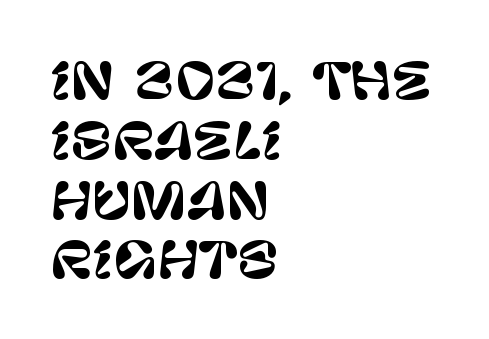
{"serif": "no", "width": "normal", "stroke_contrast": "low", "x_height": "large", "monospaced": "no", "underline": "no", "align": "left", "line_spacing_ratio": 1.22, "letter_spacing": "normal", "letter_spacing_em": 0.0, "glyph_px": 49}
